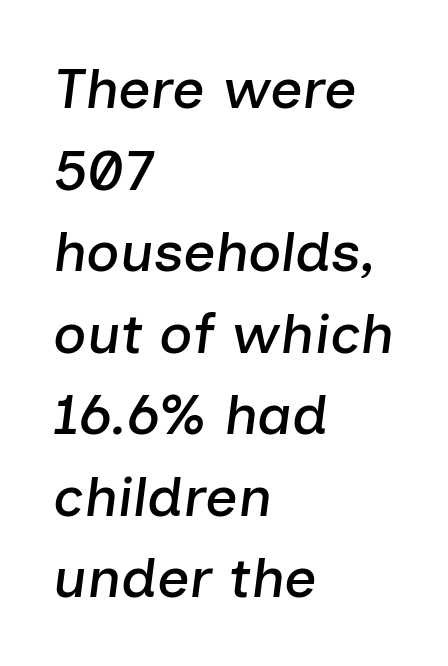
{"italic": "yes", "lean": "right", "slant_degrees": 7, "width": "normal", "stroke_contrast": "low", "x_height": "medium", "monospaced": "no", "underline": "no", "align": "left", "line_spacing": "normal", "line_spacing_ratio": 1.43, "letter_spacing": "normal", "letter_spacing_em": 0.0, "glyph_px": 57}
